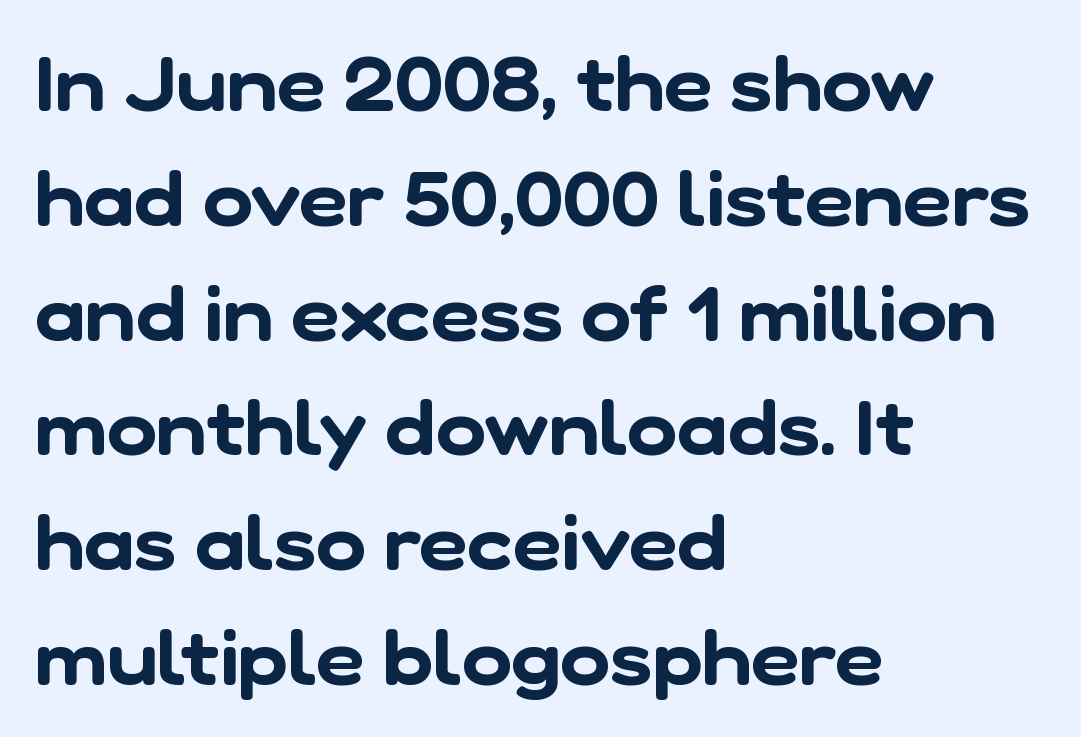
The image shows 76 px sans-serif type; set left-aligned, normal line spacing (1.51x), normal letter spacing, not underlined; low stroke contrast and a medium x-height.
